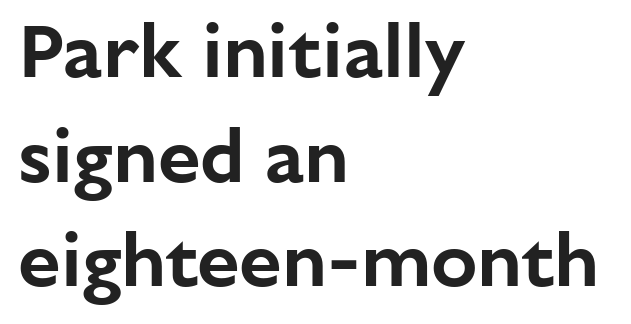
Q: Is the text italic (slanted)? A: No, it is upright.
Q: Is the typeface a serif or a sans-serif typeface? A: Sans-serif.
Q: Is the text underlined? A: No.
Q: How is the paragraph aligned? A: Left-aligned.
Q: Is the spacing between letters normal or unusually wide? A: Normal.
Q: Is the spacing between lines tight, normal or loose? A: Normal.
Q: Width (condensed, normal, or wide)? A: Normal.
Q: Stroke contrast? A: Low.
Q: x-height? A: Medium.
Q: Monospaced? A: No.
